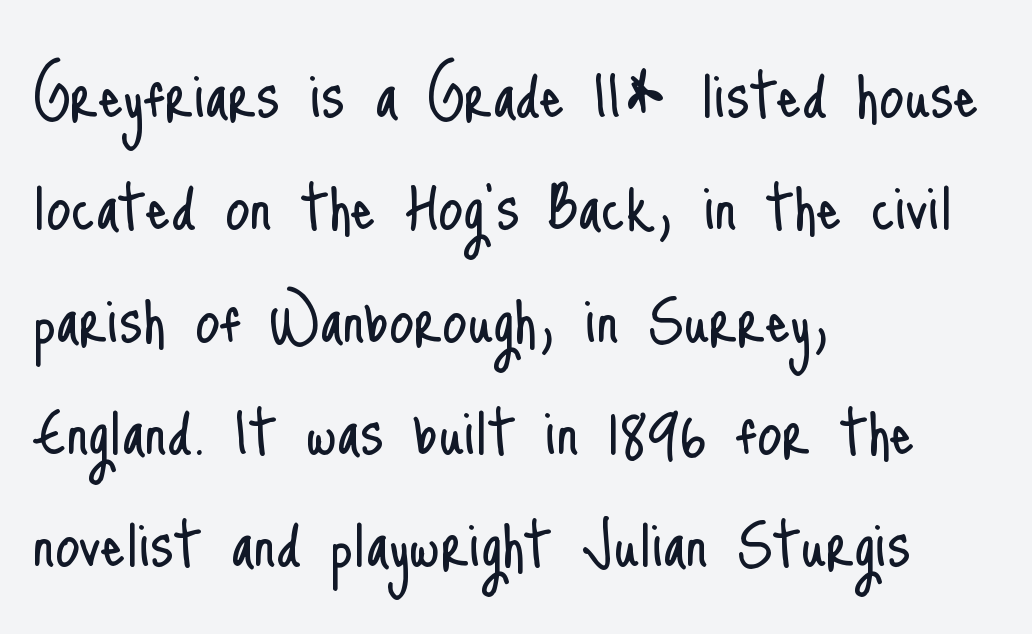
Q: Is the text bold? A: No.
Q: Is the text italic (slanted)? A: No, it is upright.
Q: Is the typeface a serif or a sans-serif typeface? A: Sans-serif.
Q: Is the text underlined? A: No.
Q: How is the paragraph aligned? A: Left-aligned.
Q: Is the spacing between letters normal or unusually wide? A: Normal.
Q: Is the spacing between lines tight, normal or loose? A: Normal.
Q: Width (condensed, normal, or wide)? A: Condensed.
Q: Stroke contrast? A: Low.
Q: x-height? A: Small.
Q: Monospaced? A: No.
